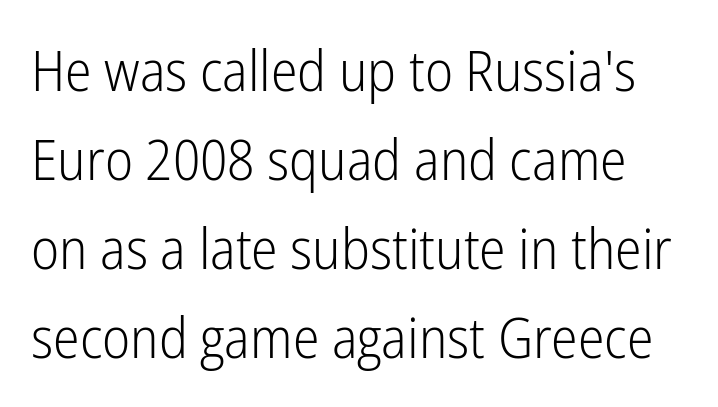
Q: Is the text bold? A: No.
Q: Is the text italic (slanted)? A: No, it is upright.
Q: Is the typeface a serif or a sans-serif typeface? A: Sans-serif.
Q: Is the text underlined? A: No.
Q: Is the spacing between letters normal or unusually wide? A: Normal.
Q: Is the spacing between lines tight, normal or loose? A: Normal.
Q: Width (condensed, normal, or wide)? A: Condensed.
Q: Stroke contrast? A: Low.
Q: x-height? A: Medium.
Q: Monospaced? A: No.
